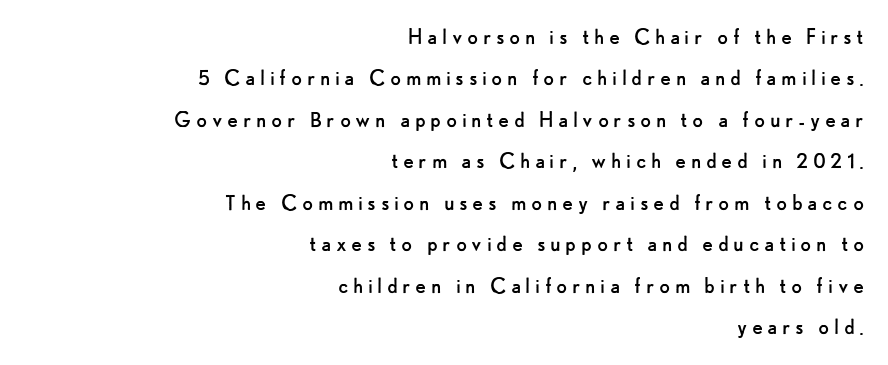
{"italic": "no", "bold": "no", "underline": "no", "align": "right", "line_spacing": "normal", "line_spacing_ratio": 1.66, "glyph_px": 25}
